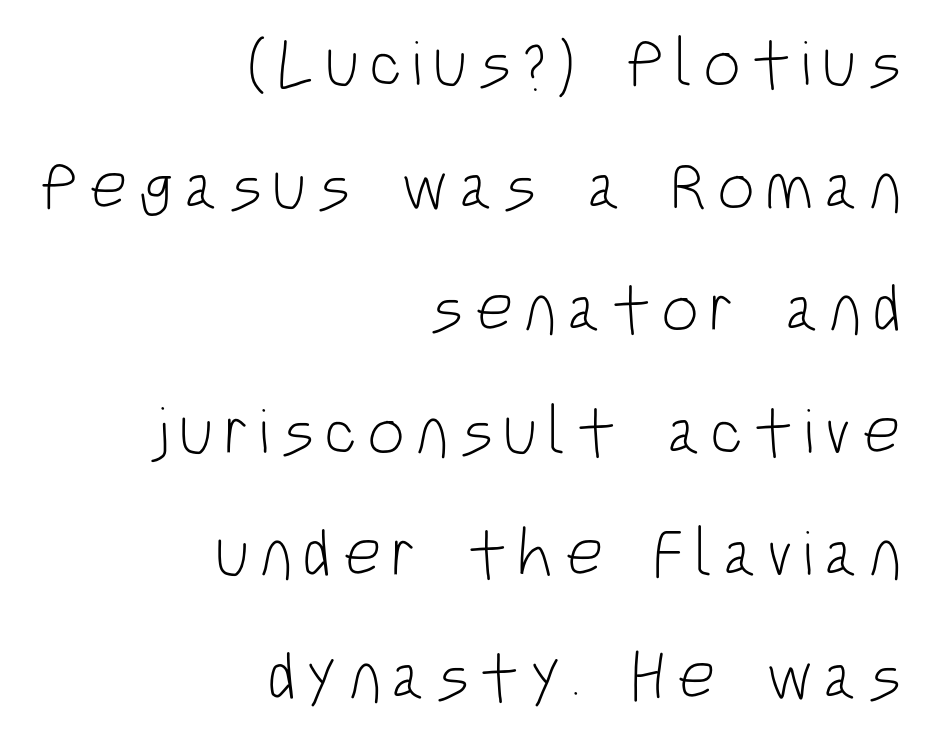
The image shows 67 px light, condensed sans-serif type, upright; set right-aligned, line spacing 1.83x, not underlined; low stroke contrast and a large x-height.
